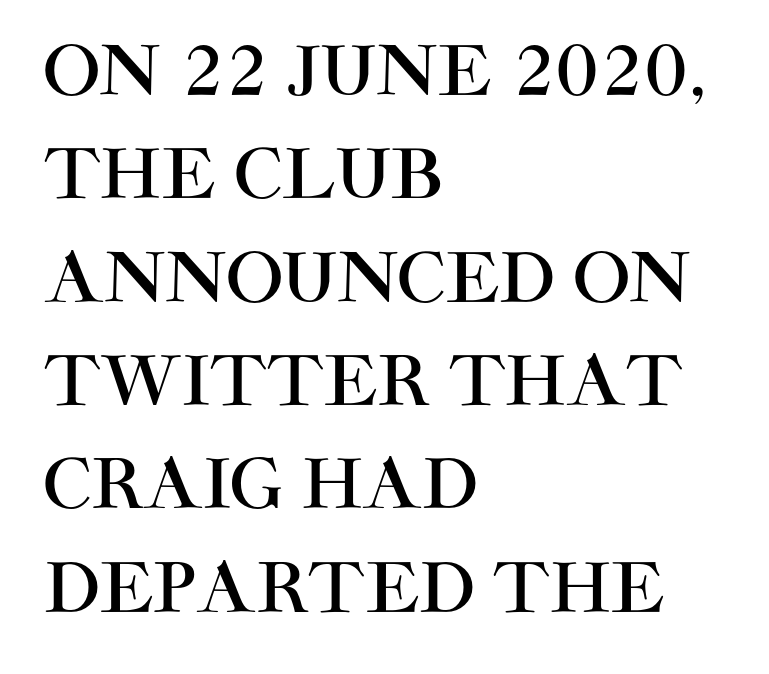
The image shows 68 px sans-serif type, upright; set left-aligned, normal line spacing (1.52x), normal letter spacing, not underlined; high stroke contrast and a large x-height.
